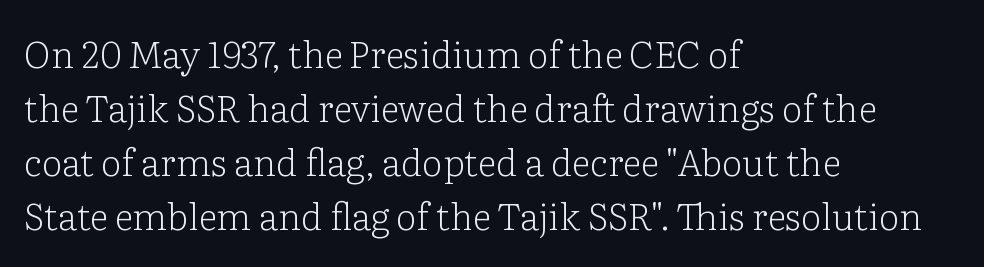
The image shows 37 px light serif type, upright; set left-aligned, normal line spacing (1.46x), normal letter spacing, not underlined; low stroke contrast and a medium x-height.
